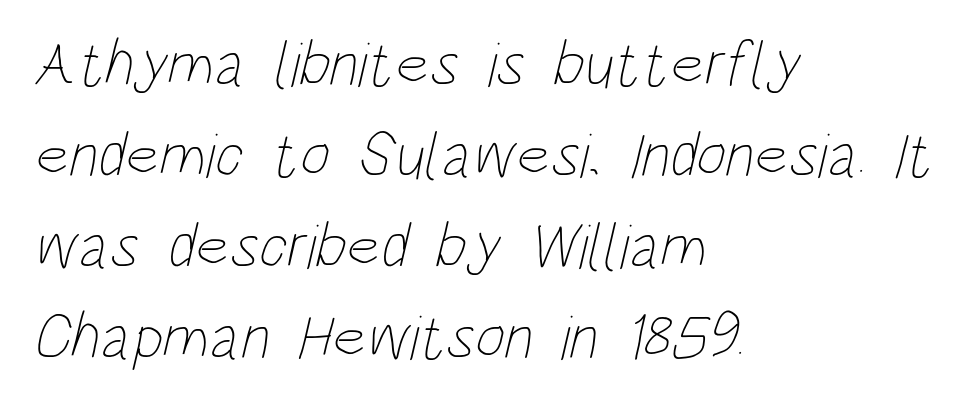
{"bold": "no", "weight": "thin", "width": "condensed", "stroke_contrast": "low", "x_height": "large", "monospaced": "no", "underline": "no", "align": "left", "line_spacing": "normal", "line_spacing_ratio": 1.42, "letter_spacing": "normal", "letter_spacing_em": 0.0, "glyph_px": 64}
